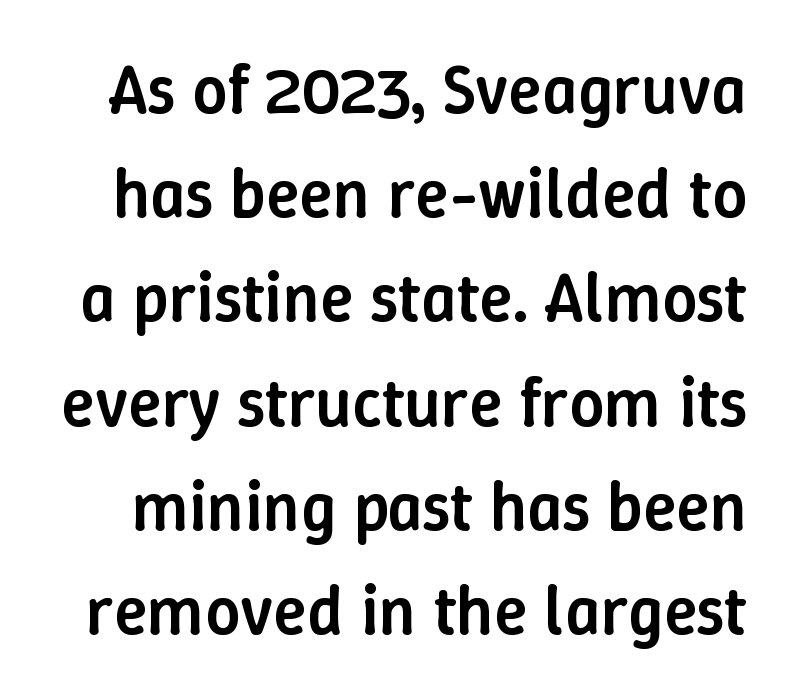
{"italic": "no", "bold": "semi", "weight": "semibold", "width": "normal", "stroke_contrast": "low", "x_height": "medium", "monospaced": "no", "underline": "no", "line_spacing": "normal", "line_spacing_ratio": 1.51, "letter_spacing": "normal", "letter_spacing_em": 0.0, "glyph_px": 69}
